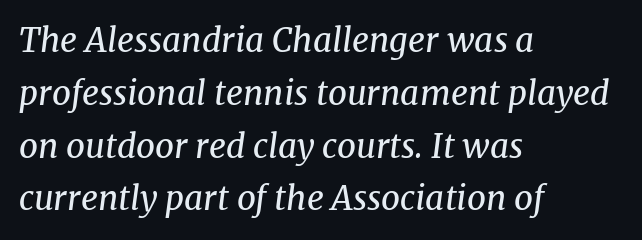
The image shows 33 px regular-weight serif type, italic (leaning right); set left-aligned, normal line spacing (1.6x), normal letter spacing, not underlined; medium stroke contrast and a medium x-height.
